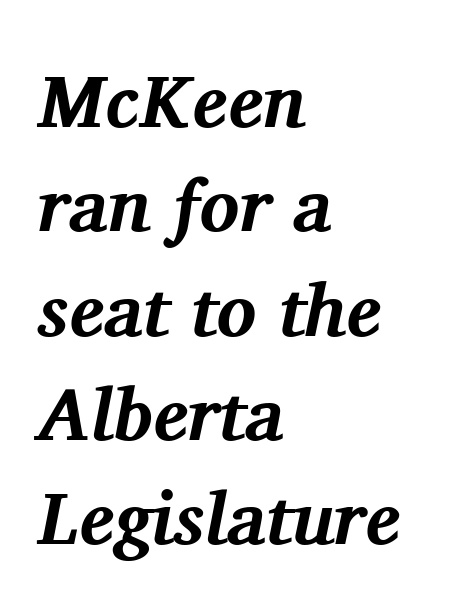
Thick stems and heavy bowls — unmistakably bold. The space directly below the letters is spotless. The designer left line spacing at the default. If you drew a ruler down the left edge, every line would touch it. The gaps between neighbouring characters are ordinary and unremarkable.
